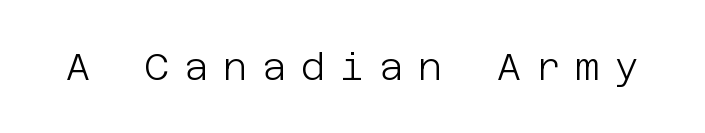
The image shows 38 px light sans-serif type, upright; set unusually wide letter spacing (+0.38 em), not underlined; low stroke contrast and a large x-height.
